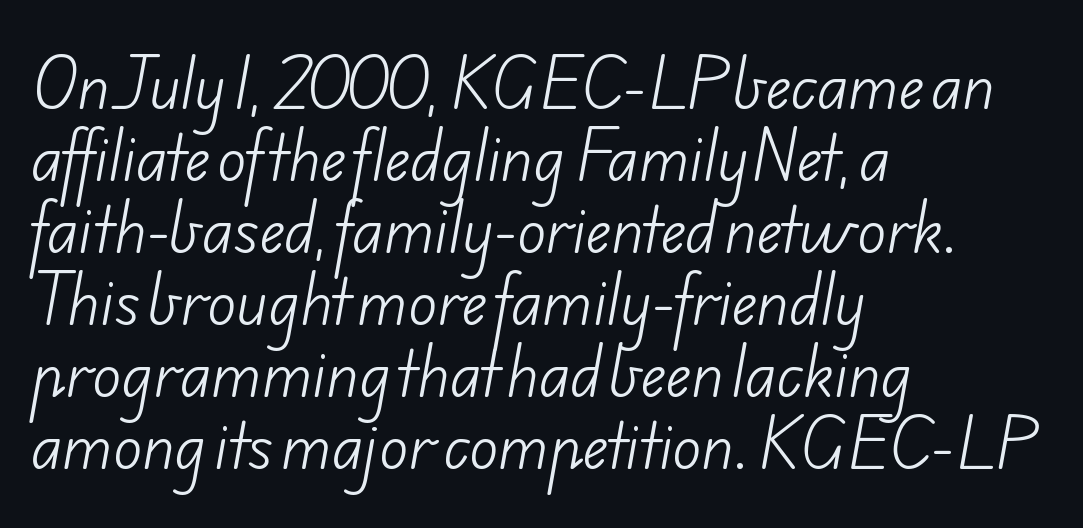
Nobody drew a line under any word here. No chunkiness to these letters — they're not bold. Typeset ragged right — the left edge is the straight one. Look at the tracking — it's just the regular setting, nothing added. Here the designer chose a conventional face with non-uniform glyph widths. The glyphs in this specimen are sans serif.
